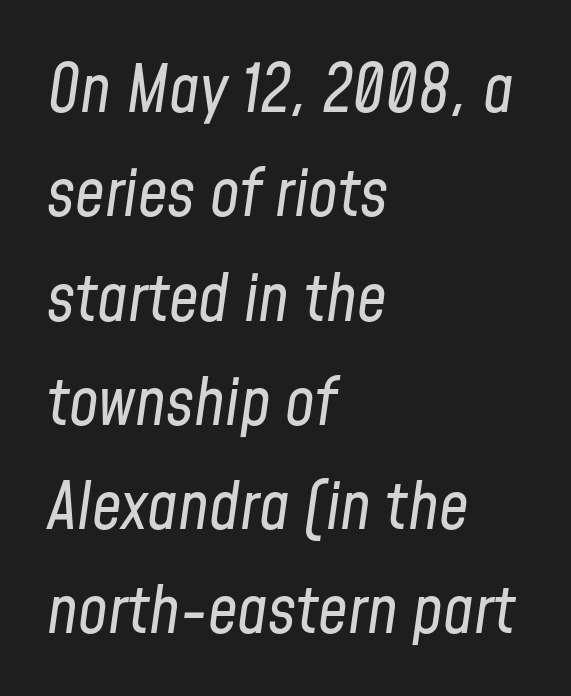
One-word summary of the alignment: left. The face used here is proportionally spaced, like ordinary book or web type. Type without underlining. A typesetter would mark this as italic.
